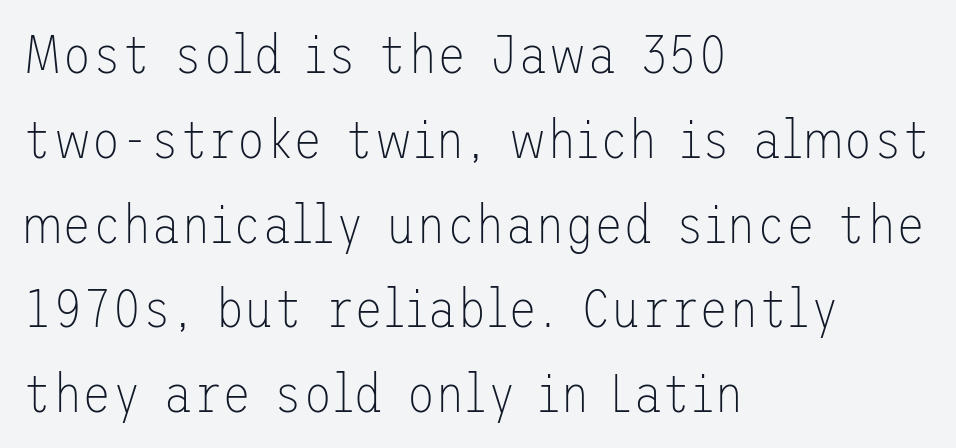
The image shows 54 px thin sans-serif type, upright; set left-aligned, normal line spacing (1.57x), normal letter spacing, not underlined; low stroke contrast and a medium x-height.
